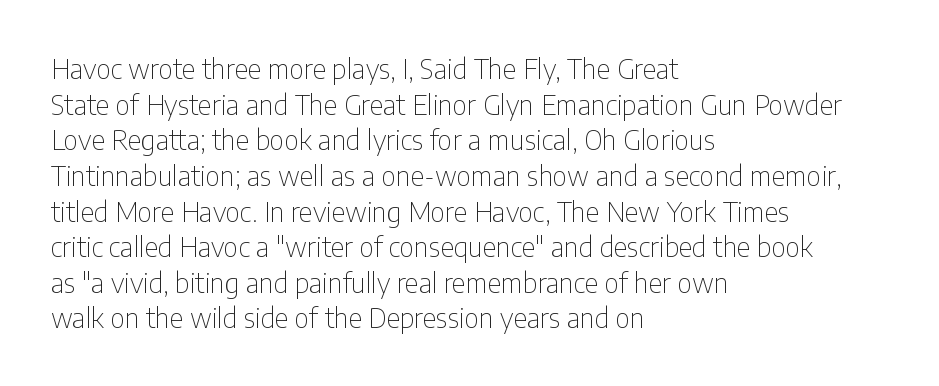
{"italic": "no", "bold": "no", "underline": "no", "align": "left", "line_spacing": "normal", "line_spacing_ratio": 1.32, "letter_spacing": "normal", "letter_spacing_em": 0.0, "glyph_px": 27}
